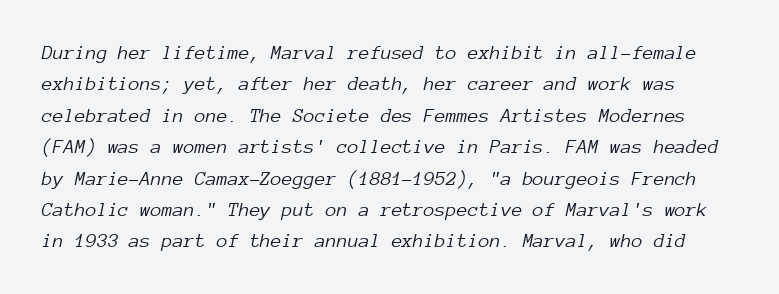
The passage shown is not underscored anywhere. The strokes carry an ordinary text weight at most. Characters follow at the spacing the type designer built in. Leading matches the norm, producing a regular column. Italic: yes, the glyphs are oblique.
